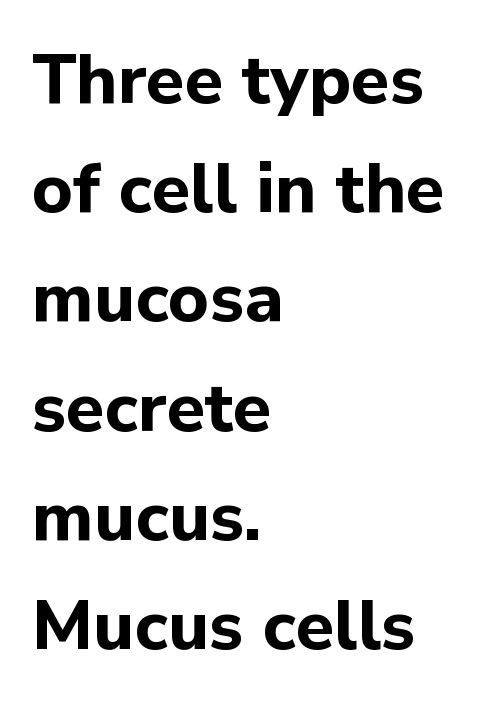
The image shows 70 px bold sans-serif type, upright; set left-aligned, normal line spacing (1.56x), normal letter spacing, not underlined; low stroke contrast and a medium x-height.
